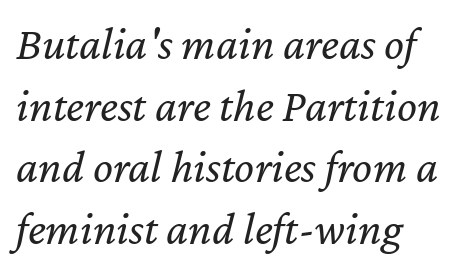
Q: Is the text bold? A: No.
Q: Is the text italic (slanted)? A: Yes, it leans right by about 12 degrees.
Q: Is the text underlined? A: No.
Q: How is the paragraph aligned? A: Left-aligned.
Q: Is the spacing between letters normal or unusually wide? A: Normal.
Q: Is the spacing between lines tight, normal or loose? A: Normal.
Q: Width (condensed, normal, or wide)? A: Normal.
Q: Stroke contrast? A: Low.
Q: x-height? A: Medium.
Q: Monospaced? A: No.
